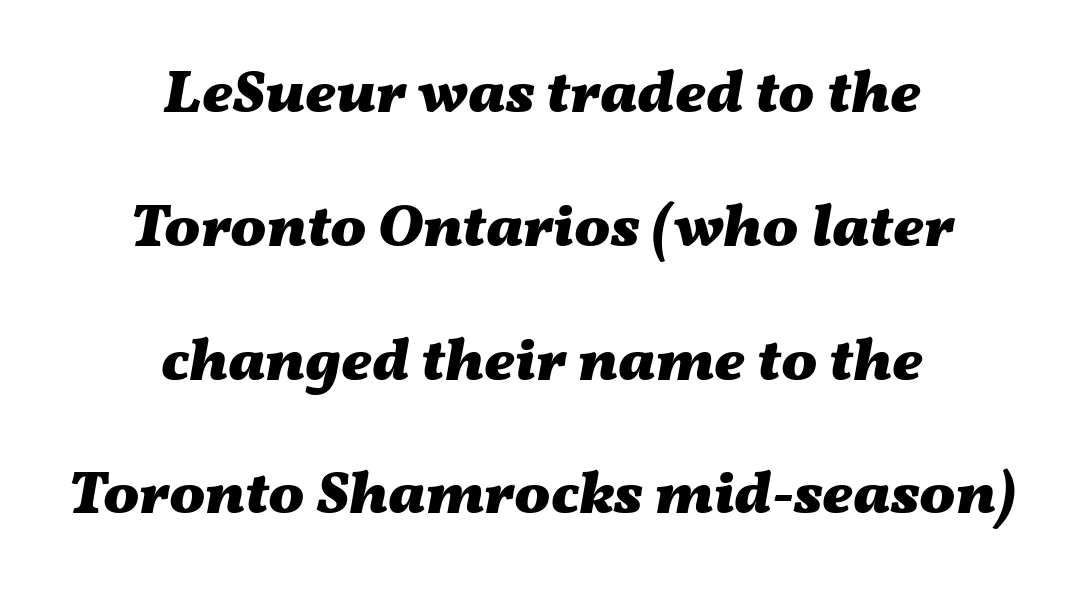
The image shows 60 px heavy, wide type, italic (leaning right); set centered, loose line spacing (2.23x), normal letter spacing, not underlined; medium stroke contrast and a medium x-height.
